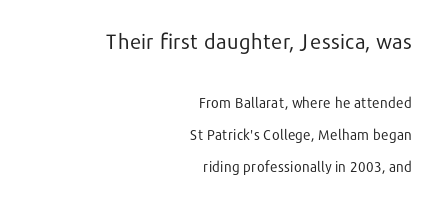
Notice the wide empty band between every row — that's loose leading. Which margin do the lines hug? The right one — the left edge is uneven. Nobody touched the tracking dial on this one. Counters stay open thanks to moderate or lighter strokes.
